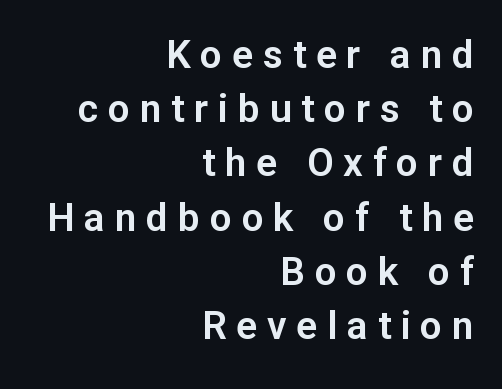
The image shows 39 px sans-serif type, upright; set right-aligned, normal line spacing (1.39x), unusually wide letter spacing (+0.25 em), not underlined; low stroke contrast and a medium x-height.
